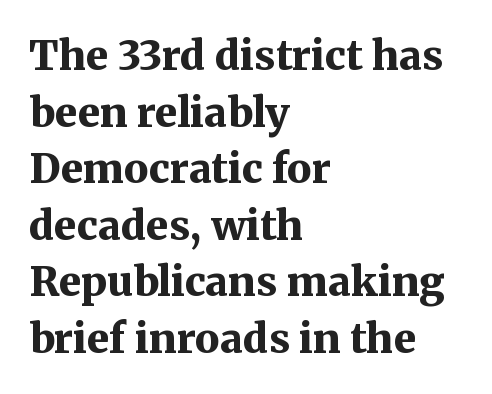
Pretty heavy lettering here — definitely bold. Vertically, the passage feels balanced, rows spaced as you'd expect. Plain, unruled lines of type. Characters remain perfectly vertical along every line. Small tapered or slab feet sit at the stroke ends, so this counts as serif. Does extra space separate the letters? No, they use regular spacing.
